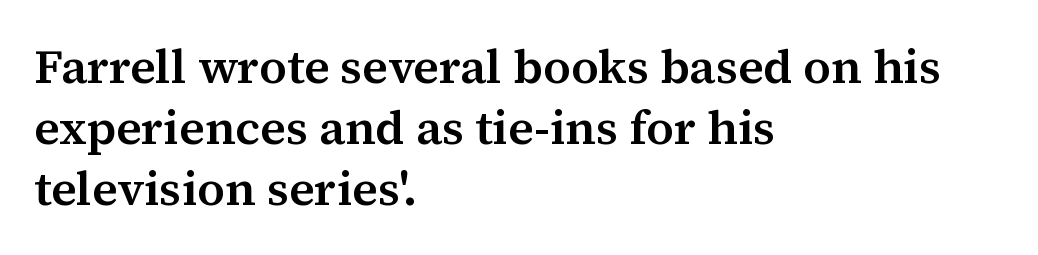
The image shows 48 px semibold serif type, upright; set left-aligned, normal line spacing (1.27x), normal letter spacing, not underlined; medium stroke contrast and a medium x-height.
